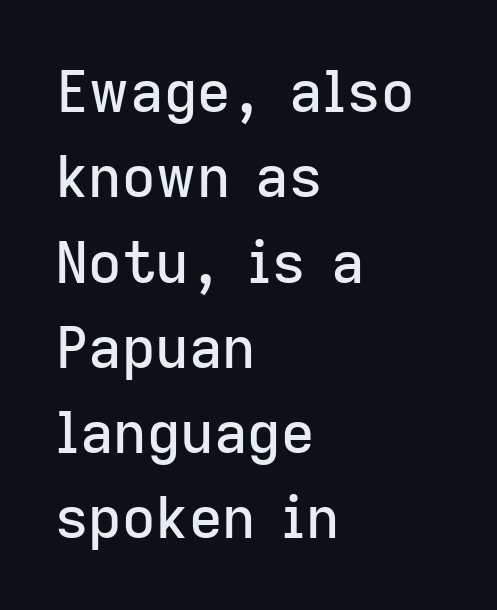
Q: Is the text italic (slanted)? A: No, it is upright.
Q: Is the typeface a serif or a sans-serif typeface? A: Sans-serif.
Q: Is the text underlined? A: No.
Q: How is the paragraph aligned? A: Left-aligned.
Q: Is the spacing between letters normal or unusually wide? A: Normal.
Q: Is the spacing between lines tight, normal or loose? A: Normal.
Q: Width (condensed, normal, or wide)? A: Normal.
Q: Stroke contrast? A: Low.
Q: x-height? A: Medium.
Q: Monospaced? A: No.
